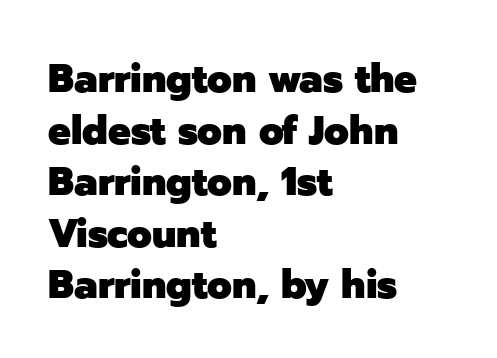
The image shows 40 px heavy sans-serif type, upright; set left-aligned, normal line spacing (1.29x), normal letter spacing, not underlined; low stroke contrast and a medium x-height.
